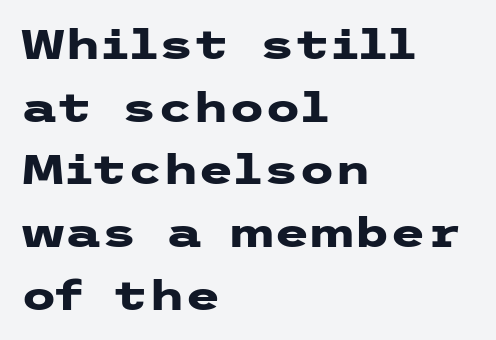
Nobody drew a line under any word here. A typesetter would mark this as roman, not italic. Caption: bold face, heavy strokes. The typeface chosen for these lines omits serifs.
